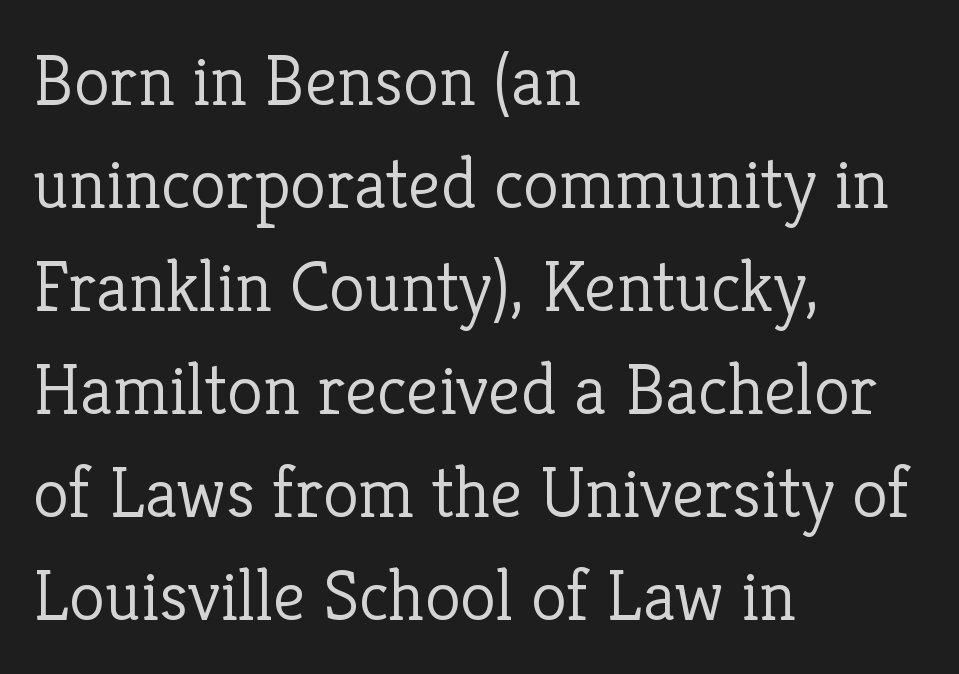
Q: Is the text bold? A: No.
Q: Is the text italic (slanted)? A: No, it is upright.
Q: Is the typeface a serif or a sans-serif typeface? A: Serif.
Q: Is the text underlined? A: No.
Q: How is the paragraph aligned? A: Left-aligned.
Q: Is the spacing between letters normal or unusually wide? A: Normal.
Q: Is the spacing between lines tight, normal or loose? A: Normal.
Q: Width (condensed, normal, or wide)? A: Normal.
Q: Stroke contrast? A: Low.
Q: x-height? A: Medium.
Q: Monospaced? A: No.
